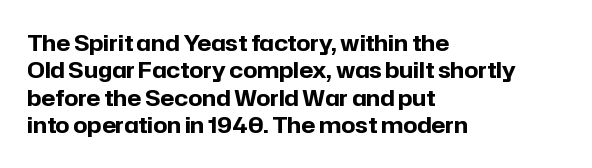
Q: Is the text bold? A: Yes.
Q: Is the text italic (slanted)? A: No, it is upright.
Q: Is the text underlined? A: No.
Q: How is the paragraph aligned? A: Left-aligned.
Q: Is the spacing between letters normal or unusually wide? A: Normal.
